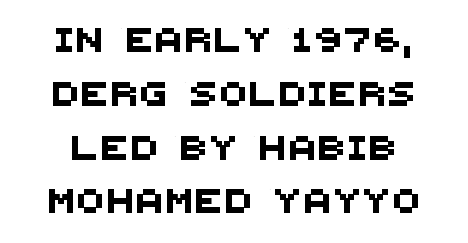
{"underline": "no", "align": "center", "line_spacing": "loose", "line_spacing_ratio": 2.24, "glyph_px": 24}
